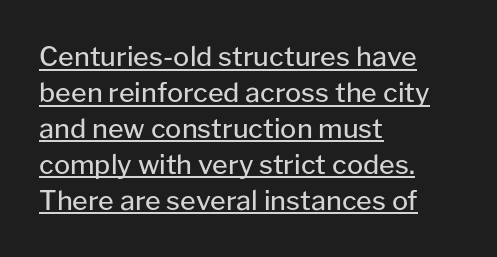
Q: Is the text bold? A: No.
Q: Is the text italic (slanted)? A: No, it is upright.
Q: Is the text underlined? A: Yes.
Q: How is the paragraph aligned? A: Left-aligned.
Q: Is the spacing between letters normal or unusually wide? A: Normal.
Q: Is the spacing between lines tight, normal or loose? A: Normal.
